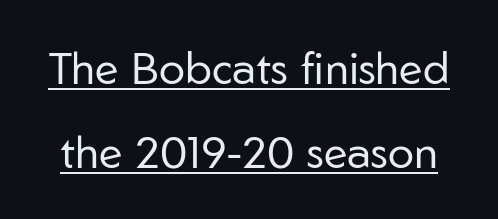
The image shows 44 px regular-weight sans-serif type, upright; set loose line spacing (1.91x), normal letter spacing, underlined; low stroke contrast and a medium x-height.
